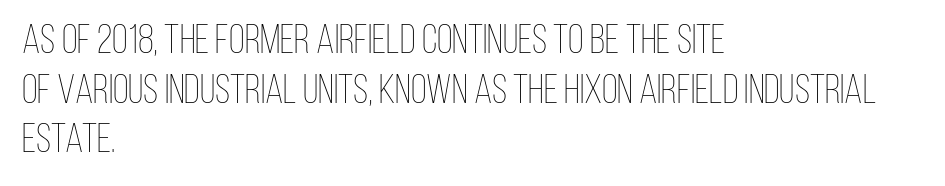
The image shows 41 px thin, condensed type, upright; set left-aligned, line spacing 1.21x, normal letter spacing, not underlined; low stroke contrast and a large x-height.
